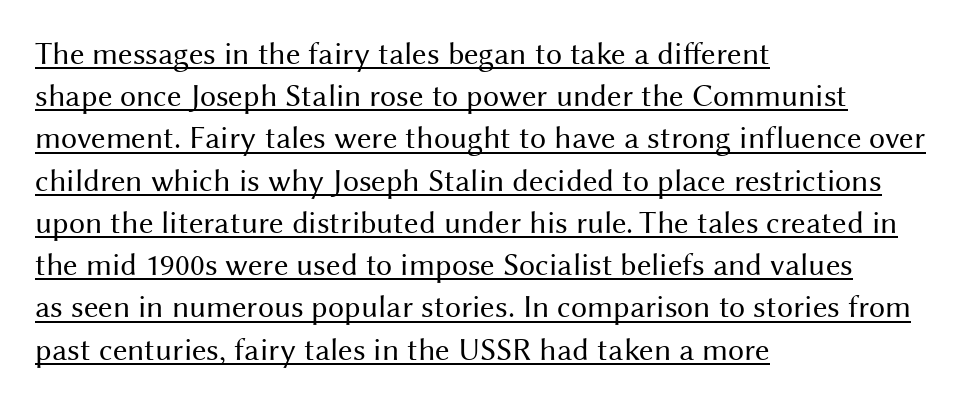
The image shows 32 px regular-weight sans-serif type, upright; set left-aligned, normal line spacing (1.32x), normal letter spacing, underlined; medium stroke contrast and a medium x-height.
